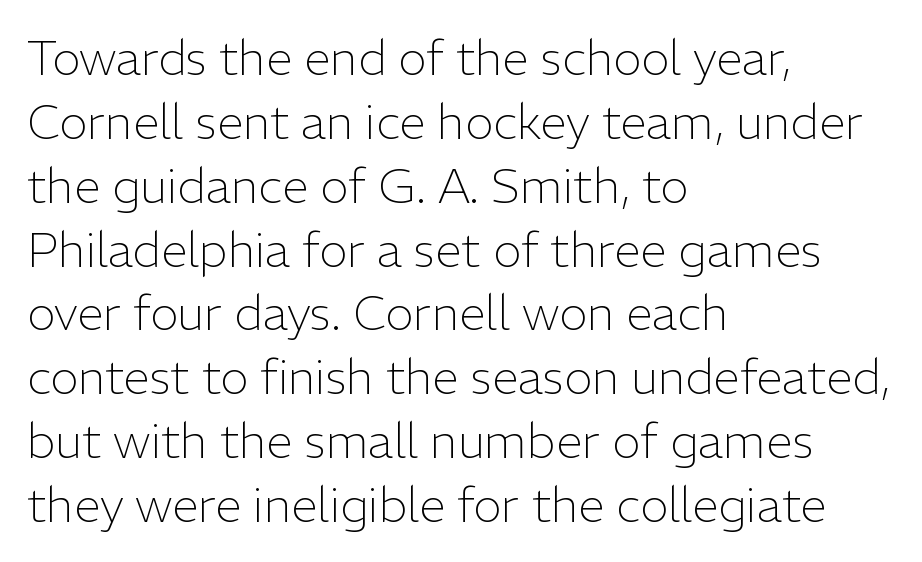
Q: Is the text bold? A: No.
Q: Is the text italic (slanted)? A: No, it is upright.
Q: Is the typeface a serif or a sans-serif typeface? A: Sans-serif.
Q: Is the text underlined? A: No.
Q: How is the paragraph aligned? A: Left-aligned.
Q: Is the spacing between letters normal or unusually wide? A: Normal.
Q: Is the spacing between lines tight, normal or loose? A: Normal.
Q: Width (condensed, normal, or wide)? A: Normal.
Q: Stroke contrast? A: Low.
Q: x-height? A: Medium.
Q: Monospaced? A: No.
